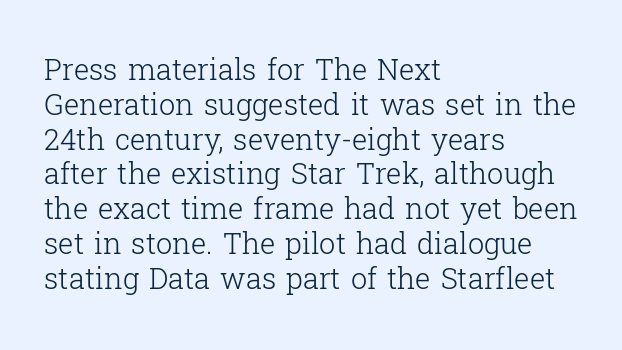
Q: Is the text bold? A: No.
Q: Is the text italic (slanted)? A: No, it is upright.
Q: Is the typeface a serif or a sans-serif typeface? A: Serif.
Q: Is the text underlined? A: No.
Q: How is the paragraph aligned? A: Left-aligned.
Q: Is the spacing between letters normal or unusually wide? A: Normal.
Q: Width (condensed, normal, or wide)? A: Normal.
Q: Stroke contrast? A: Low.
Q: x-height? A: Medium.
Q: Monospaced? A: No.
